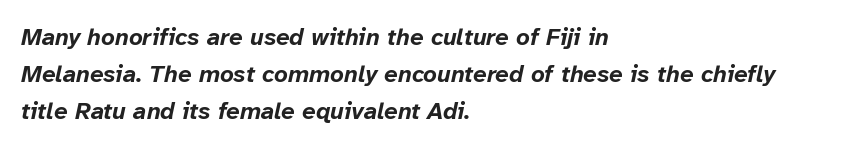
Is the type slanted? Yes — the strokes lean at a clear angle. Horizontally, the lines are justified to the leading edge only. Beneath every word, the page is bare. Glyph-to-glyph distance matches everyday printed text. The typesetting leans heavy: a genuine bold.
